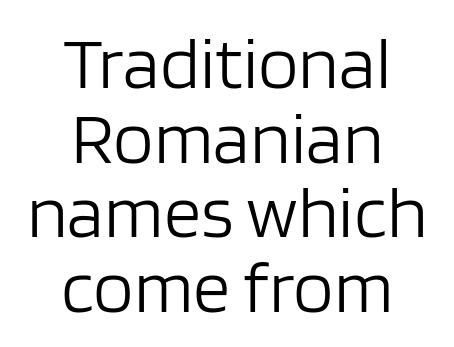
The image shows 74 px light sans-serif type, upright; set centered, tight line spacing (1.01x), normal letter spacing, not underlined; low stroke contrast and a large x-height.
